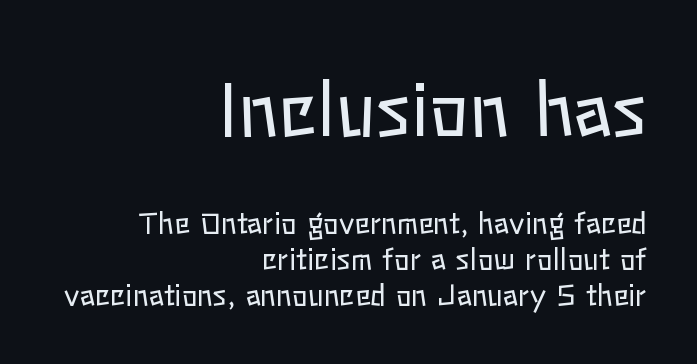
In CSS terms this would be text-align: right. Type without underlining. Note the varied advance widths — an 'i' is clearly narrower than an 'm'. Scale decreases going downward across the two blocks. There is no visible air inserted between adjacent glyphs.
